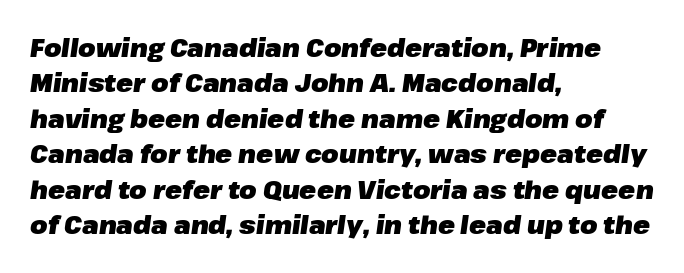
The image shows 25 px bold type, italic (leaning right); set left-aligned, normal line spacing (1.42x), normal letter spacing, not underlined.
